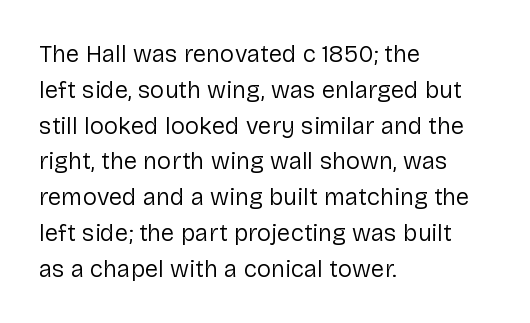
The image shows 24 px text type, upright; set left-aligned, normal line spacing (1.49x), normal letter spacing, not underlined.
